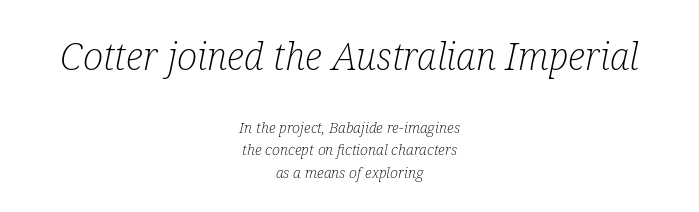
Q: Is the text bold? A: No.
Q: Is the text italic (slanted)? A: Yes, it leans right by about 12 degrees.
Q: Is the typeface a serif or a sans-serif typeface? A: Serif.
Q: Is the text underlined? A: No.
Q: How is the paragraph aligned? A: Centered.
Q: Is the spacing between letters normal or unusually wide? A: Normal.
Q: Is the spacing between lines tight, normal or loose? A: Normal.
Q: Which block of text is set in a larger size, the first (top) or the second (bottom)? A: The first (top) one.
Q: Width (condensed, normal, or wide)? A: Condensed.
Q: Stroke contrast? A: Low.
Q: x-height? A: Medium.
Q: Monospaced? A: No.
